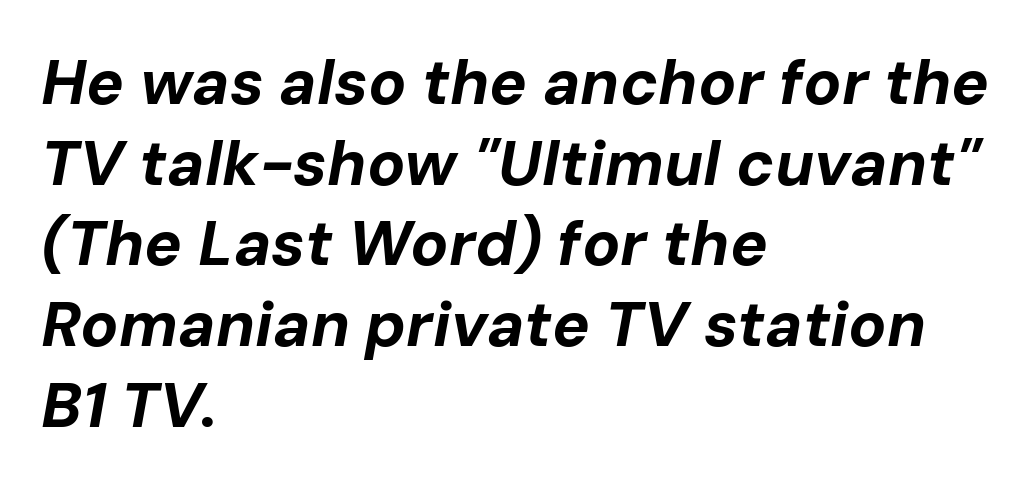
{"italic": "yes", "lean": "right", "slant_degrees": 10, "bold": "yes", "weight": "bold", "width": "normal", "stroke_contrast": "low", "x_height": "medium", "monospaced": "no", "underline": "no", "align": "left", "line_spacing": "normal", "line_spacing_ratio": 1.28, "letter_spacing": "normal", "letter_spacing_em": 0.0, "glyph_px": 63}
